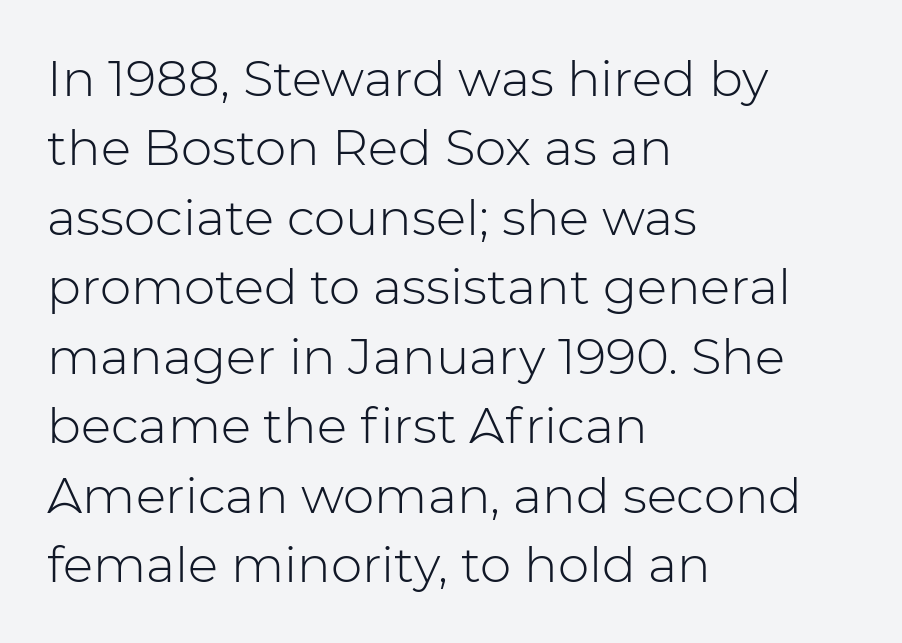
{"serif": "no", "italic": "no", "bold": "no", "weight": "light", "width": "normal", "stroke_contrast": "low", "x_height": "medium", "monospaced": "no", "underline": "no", "align": "left", "line_spacing": "normal", "line_spacing_ratio": 1.39, "letter_spacing": "normal", "letter_spacing_em": 0.0, "glyph_px": 50}
